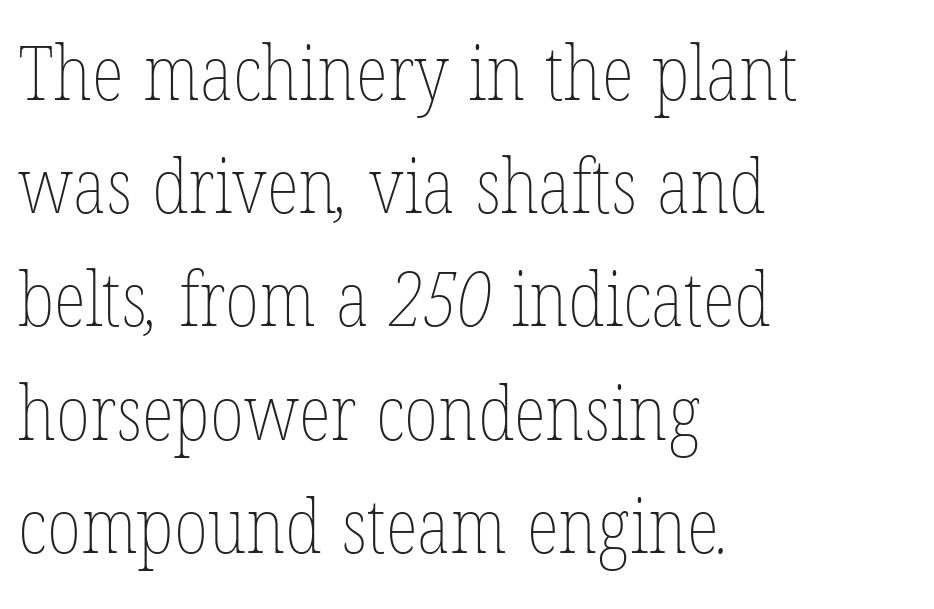
Q: Is the text bold? A: No.
Q: Is the text underlined? A: No.
Q: How is the paragraph aligned? A: Left-aligned.
Q: Is the spacing between letters normal or unusually wide? A: Normal.
Q: Is the spacing between lines tight, normal or loose? A: Normal.
Q: Width (condensed, normal, or wide)? A: Condensed.
Q: Stroke contrast? A: Low.
Q: x-height? A: Medium.
Q: Monospaced? A: No.
